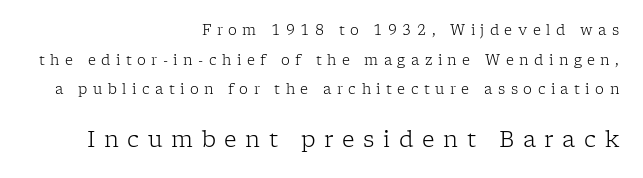
If you measured baseline to baseline, you'd find a long distance. Ascenders rise straight up at ninety degrees. Horizontal alignment here is rightward, an uncommon choice for prose. Compared with typical body copy, the letter spacing here is much looser. Between these two stacked blocks, the lower one wins on size.
